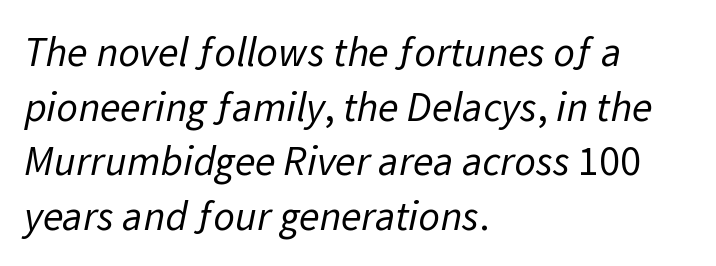
Q: Is the text bold? A: No.
Q: Is the typeface a serif or a sans-serif typeface? A: Sans-serif.
Q: Is the text underlined? A: No.
Q: How is the paragraph aligned? A: Left-aligned.
Q: Is the spacing between letters normal or unusually wide? A: Normal.
Q: Is the spacing between lines tight, normal or loose? A: Normal.
Q: Width (condensed, normal, or wide)? A: Normal.
Q: Stroke contrast? A: Low.
Q: x-height? A: Medium.
Q: Monospaced? A: No.
